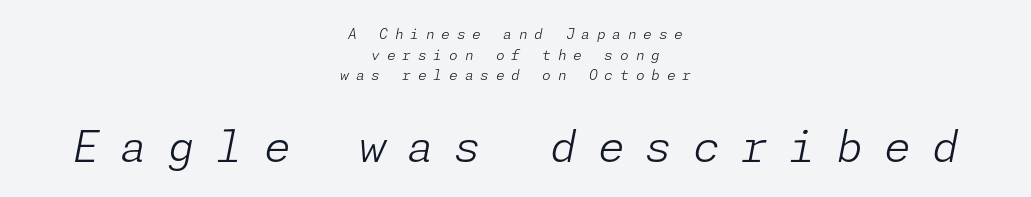
Stems and bowls with no extra thickness — not bold. The rows are spaced the way most documents space them. Only glyphs here, with clear space below each row. Each word looks stretched out because of the extra space between its letters.
